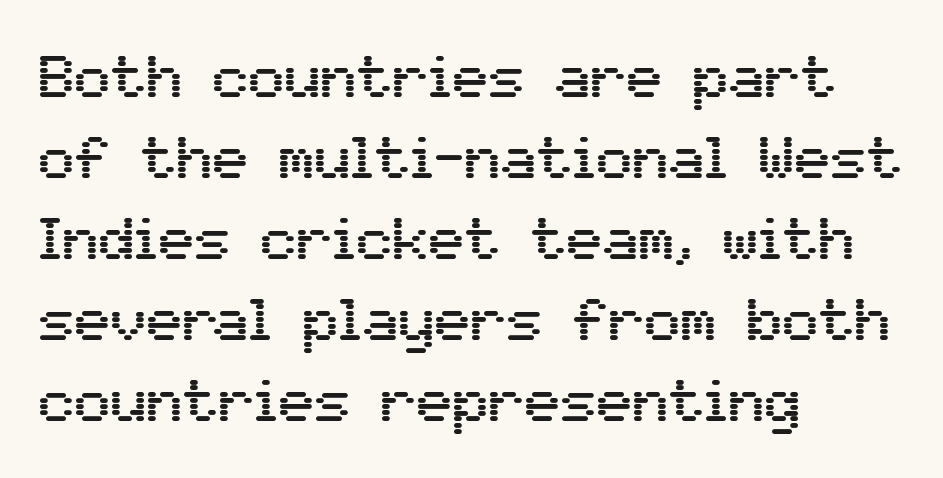
{"serif": "no", "italic": "no", "width": "normal", "stroke_contrast": "medium", "x_height": "medium", "monospaced": "no", "underline": "no", "align": "left", "line_spacing": "normal", "line_spacing_ratio": 1.35, "letter_spacing": "normal", "letter_spacing_em": 0.0, "glyph_px": 60}
